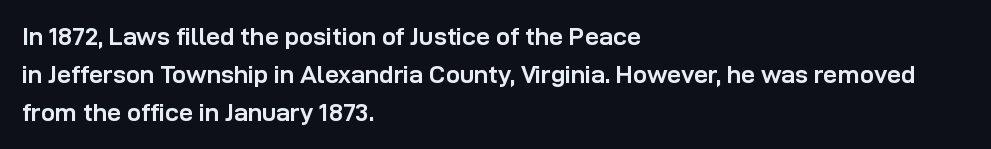
{"italic": "no", "bold": "yes", "underline": "no", "align": "left", "line_spacing": "normal", "line_spacing_ratio": 1.53, "letter_spacing": "normal", "letter_spacing_em": 0.0, "glyph_px": 25}
